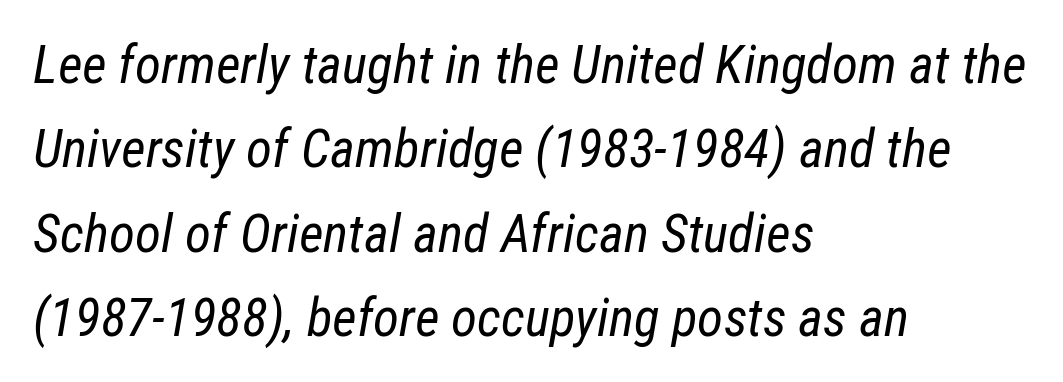
{"italic": "yes", "lean": "right", "slant_degrees": 12, "bold": "no", "weight": "regular", "width": "condensed", "stroke_contrast": "low", "x_height": "medium", "monospaced": "no", "underline": "no", "align": "left", "line_spacing": "normal", "line_spacing_ratio": 1.59, "letter_spacing": "normal", "letter_spacing_em": 0.0, "glyph_px": 53}
